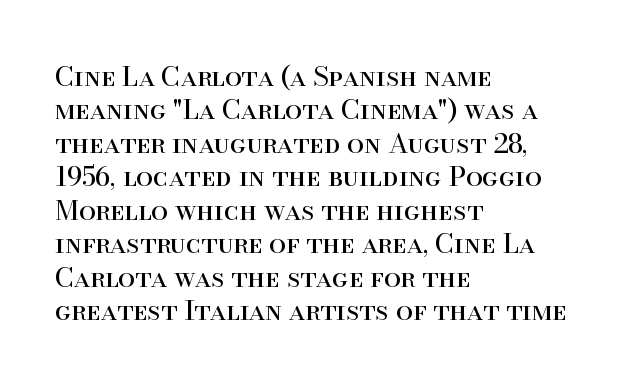
No letter is thick-stroked: the sample isn't bold. This rendering leaves character spacing at its baseline value. A bare baseline throughout the passage. Line beginnings align vertically; line endings do not. This sample uses an upright cut, with every glyph sitting square on the baseline.
